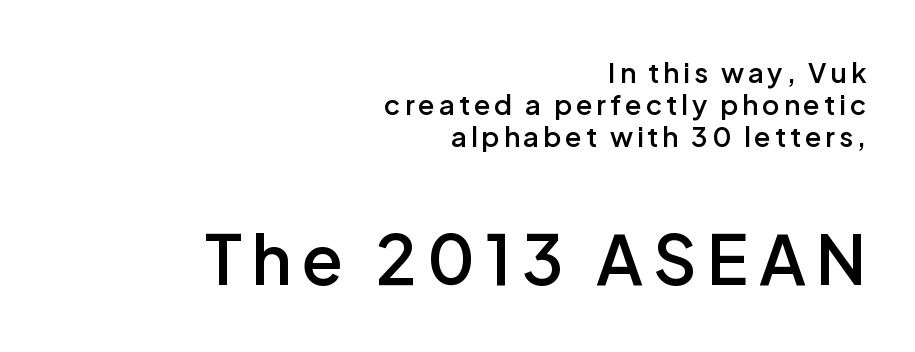
Type size steps up from the first block to the second. Think of a printed novel: that variable character pitch is what you see here. Where is the straight margin? On the right. The characters display no serif detailing; their extremities are plain.
